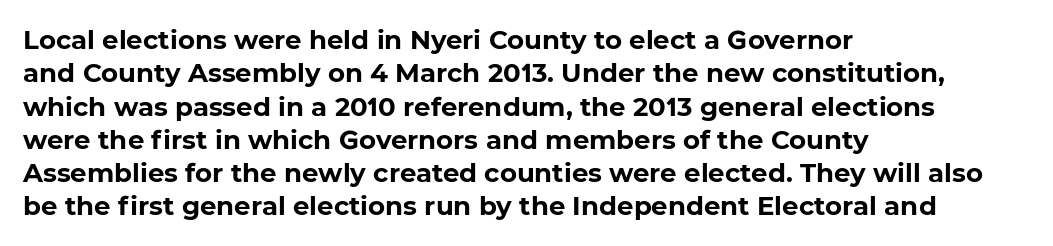
{"bold": "yes", "underline": "no", "align": "left", "line_spacing": "normal", "line_spacing_ratio": 1.28, "letter_spacing": "normal", "letter_spacing_em": 0.0, "glyph_px": 26}
